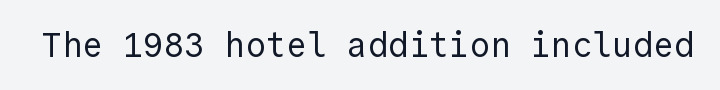
{"serif": "no", "italic": "no", "bold": "no", "weight": "regular", "width": "normal", "x_height": "medium", "monospaced": "yes", "underline": "no", "letter_spacing": "normal", "letter_spacing_em": 0.0, "glyph_px": 34}
